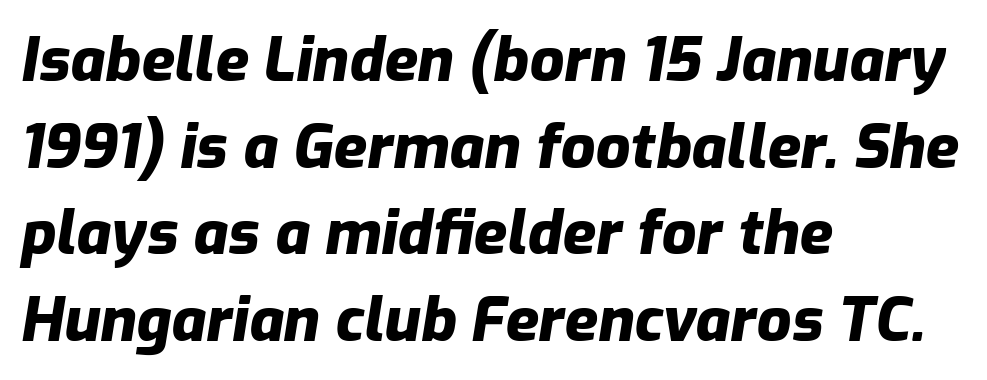
{"italic": "yes", "lean": "right", "slant_degrees": 9, "bold": "yes", "weight": "heavy", "width": "normal", "stroke_contrast": "low", "x_height": "medium", "monospaced": "no", "underline": "no", "align": "left", "line_spacing": "normal", "line_spacing_ratio": 1.42, "letter_spacing": "normal", "letter_spacing_em": 0.0, "glyph_px": 61}
